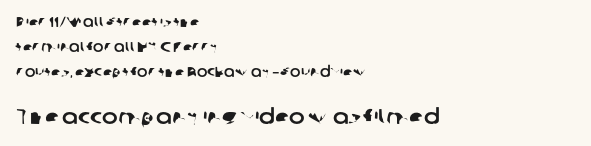
Q: Is the text underlined? A: No.
Q: How is the paragraph aligned? A: Left-aligned.
Q: Is the spacing between letters normal or unusually wide? A: Normal.
Q: Which block of text is set in a larger size, the first (top) or the second (bottom)? A: The second (bottom) one.
